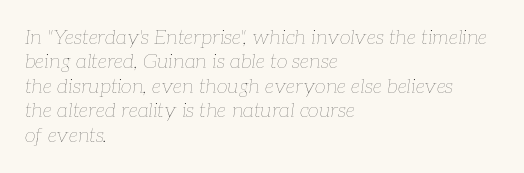
Q: Is the text bold? A: No.
Q: Is the text italic (slanted)? A: Yes, it leans right by about 7 degrees.
Q: Is the text underlined? A: No.
Q: How is the paragraph aligned? A: Left-aligned.
Q: Is the spacing between letters normal or unusually wide? A: Normal.
